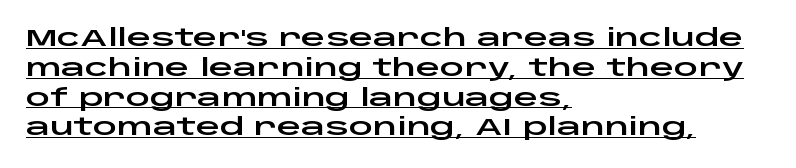
{"italic": "no", "underline": "yes", "align": "left", "line_spacing_ratio": 1.24, "letter_spacing": "normal", "letter_spacing_em": 0.0, "glyph_px": 24}
